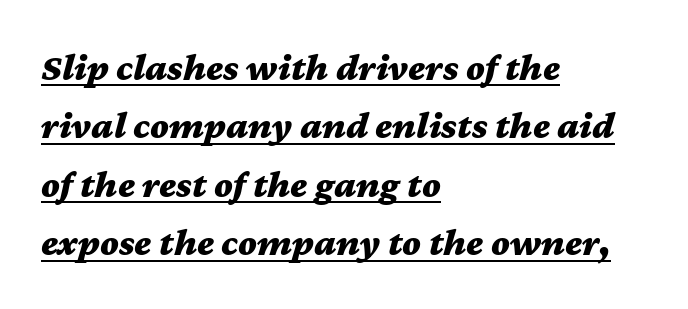
Vertical spacing — default. Looks like someone drew a line under every word here. Typesetter's note: full bold, strokes at maximum text heaviness. Tall strokes in this sample are angled rather than plumb. Note the varied advance widths — an 'i' is clearly narrower than an 'm'.
